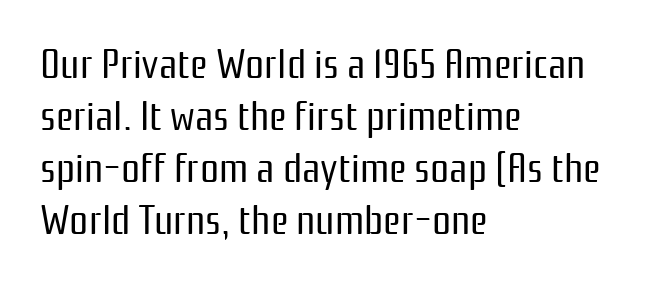
{"serif": "no", "italic": "no", "bold": "no", "weight": "regular", "width": "condensed", "stroke_contrast": "low", "x_height": "medium", "monospaced": "no", "underline": "no", "align": "left", "line_spacing_ratio": 1.24, "letter_spacing": "normal", "letter_spacing_em": 0.0, "glyph_px": 42}
